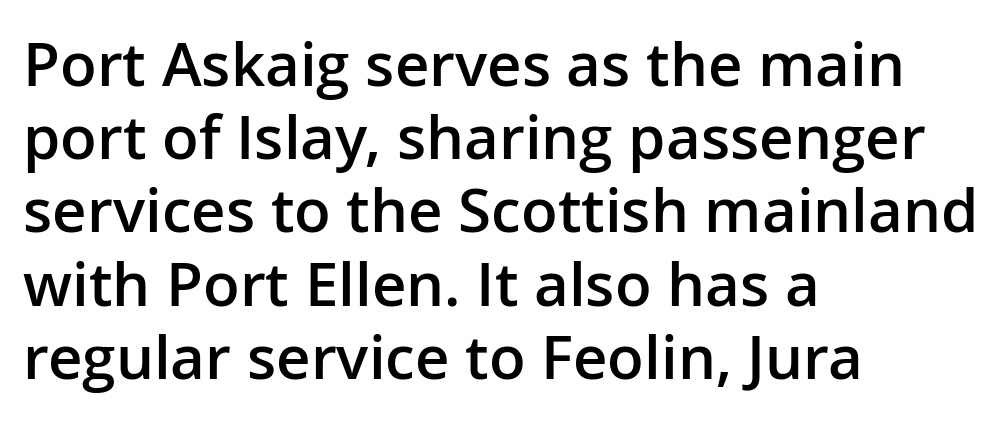
The image shows 60 px semibold sans-serif type, upright; set left-aligned, line spacing 1.22x, normal letter spacing, not underlined; low stroke contrast and a medium x-height.
